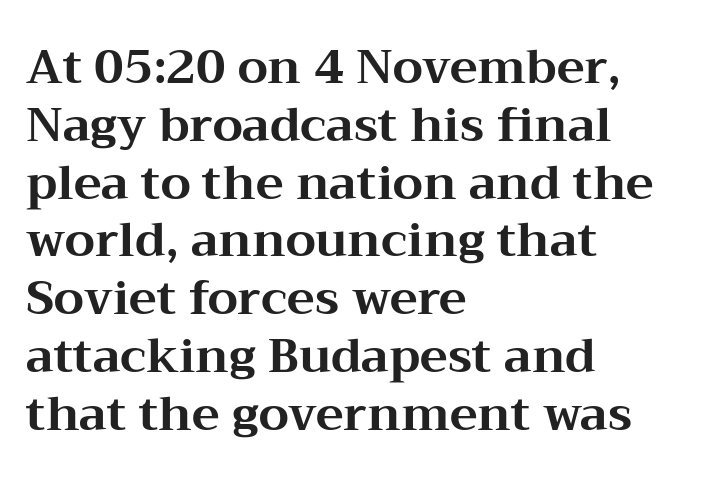
The image shows 47 px bold, wide serif type, upright; set left-aligned, line spacing 1.23x, normal letter spacing, not underlined; medium stroke contrast and a medium x-height.
